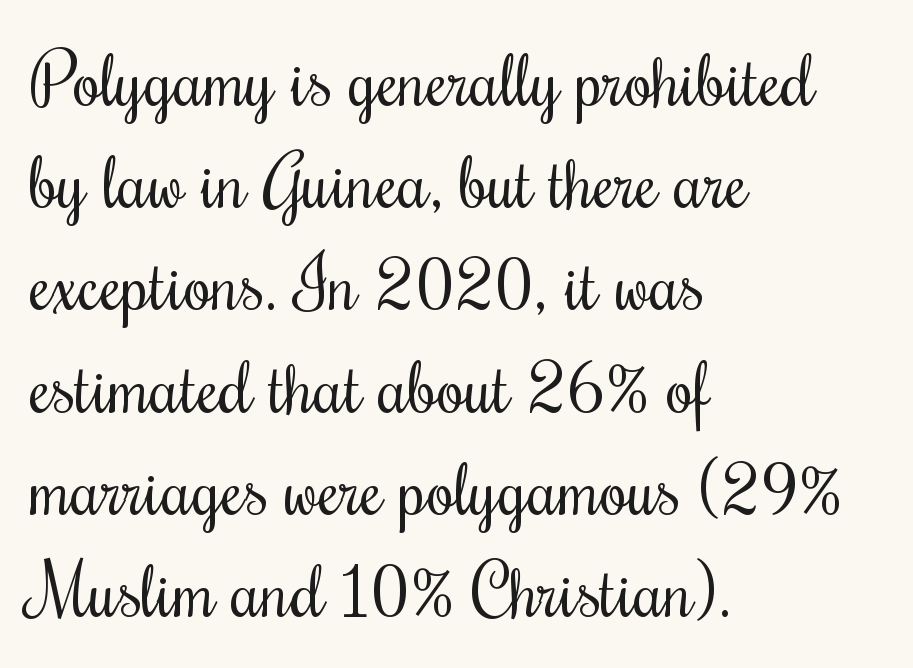
The image shows 72 px regular-weight, condensed serif type; set left-aligned, normal line spacing (1.42x), normal letter spacing, not underlined; medium stroke contrast and a small x-height.
